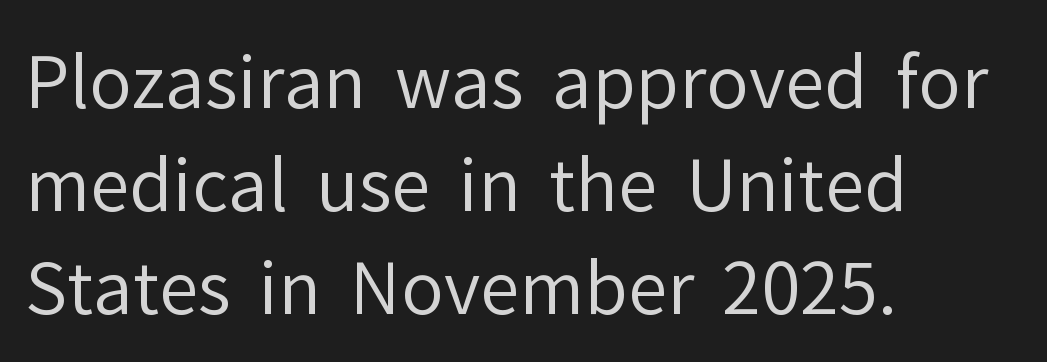
Q: Is the text bold? A: No.
Q: Is the text italic (slanted)? A: No, it is upright.
Q: Is the typeface a serif or a sans-serif typeface? A: Sans-serif.
Q: Is the text underlined? A: No.
Q: How is the paragraph aligned? A: Left-aligned.
Q: Is the spacing between letters normal or unusually wide? A: Normal.
Q: Is the spacing between lines tight, normal or loose? A: Normal.
Q: Width (condensed, normal, or wide)? A: Normal.
Q: Stroke contrast? A: Low.
Q: x-height? A: Medium.
Q: Monospaced? A: No.
